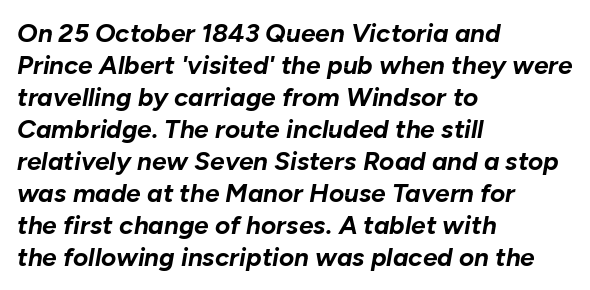
Nobody touched the tracking dial on this one. The typesetter chose a ragged-right arrangement here. In terms of posture, this sample is oblique. The area under the type is left untouched.
